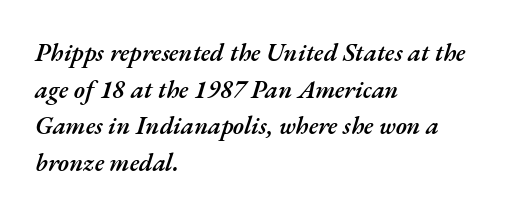
What stands out about the letter spacing? Nothing — it is the standard amount. The area under the type is left untouched. This is oblique type, the kind used for emphasis or titles. Each line starts at the same left margin while the right side varies.
